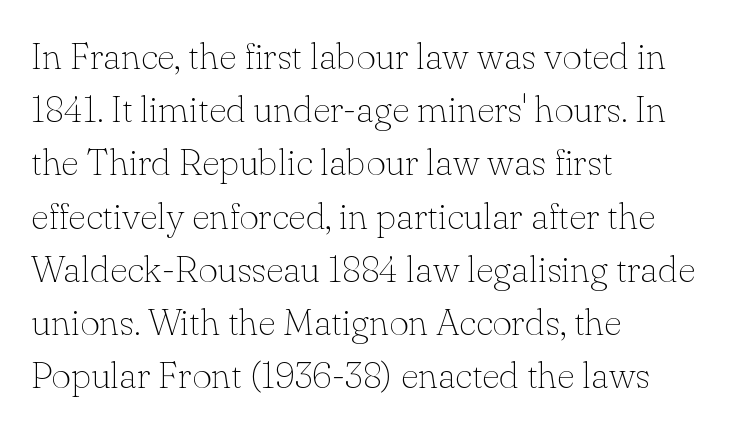
The horizontal fit of the characters is conventional and even. Each letter's strokes conclude with small projecting serifs. Does the lettering tilt? It doesn't — this is upright. All the whitespace from short lines collects on the right.
